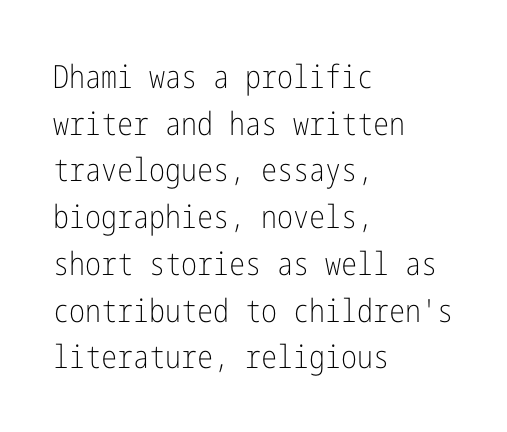
{"serif": "no", "italic": "no", "bold": "no", "weight": "light", "width": "condensed", "stroke_contrast": "low", "x_height": "medium", "underline": "no", "align": "left", "line_spacing": "normal", "line_spacing_ratio": 1.46, "letter_spacing": "normal", "letter_spacing_em": 0.0, "glyph_px": 32}
